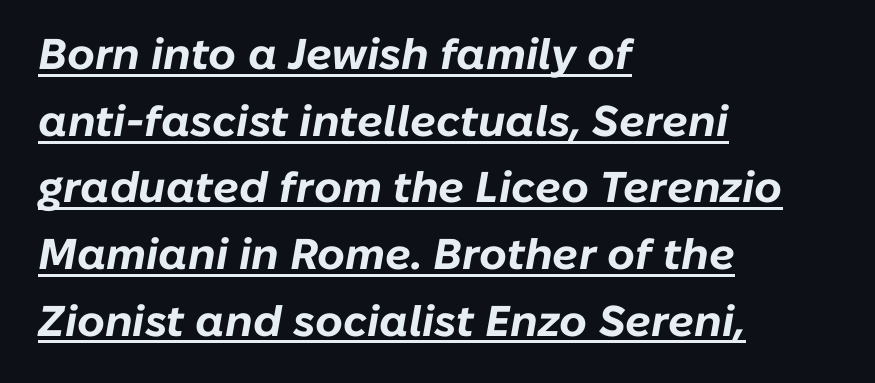
In terms of letterspacing, this is plain default setting. Does the copy run flush right? No — it runs flush left. A typesetter would call this leading conventional body-copy spacing. If you drew a line through each stem, it would be angled. The face used here is proportionally spaced, like ordinary book or web type.
